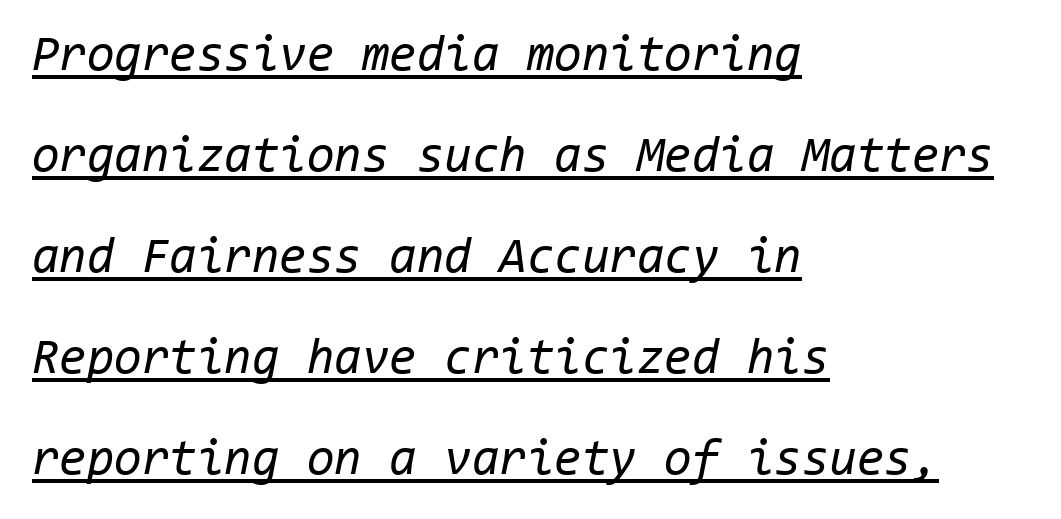
Q: Is the text bold? A: No.
Q: Is the text italic (slanted)? A: Yes, it leans right by about 11 degrees.
Q: Is the text underlined? A: Yes.
Q: How is the paragraph aligned? A: Left-aligned.
Q: Is the spacing between letters normal or unusually wide? A: Normal.
Q: Is the spacing between lines tight, normal or loose? A: Loose.
Q: Width (condensed, normal, or wide)? A: Normal.
Q: Stroke contrast? A: Low.
Q: x-height? A: Medium.
Q: Monospaced? A: Yes.
